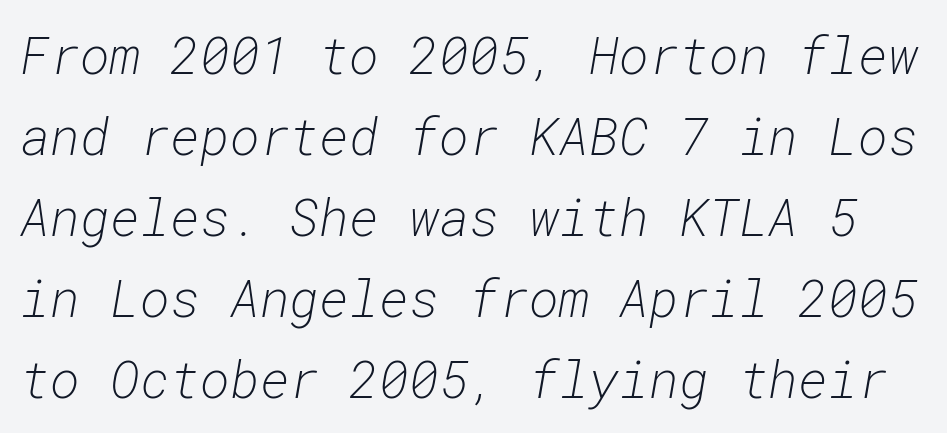
{"italic": "yes", "lean": "right", "slant_degrees": 10, "bold": "no", "weight": "light", "width": "normal", "stroke_contrast": "low", "x_height": "medium", "monospaced": "yes", "underline": "no", "line_spacing": "normal", "line_spacing_ratio": 1.59, "letter_spacing": "normal", "letter_spacing_em": 0.0, "glyph_px": 51}
